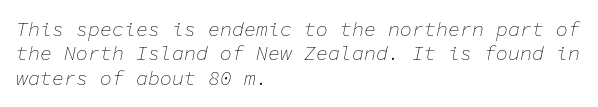
{"italic": "yes", "lean": "right", "slant_degrees": 11, "bold": "no", "underline": "no", "align": "left", "line_spacing_ratio": 1.22, "letter_spacing": "normal", "letter_spacing_em": 0.0, "glyph_px": 20}
